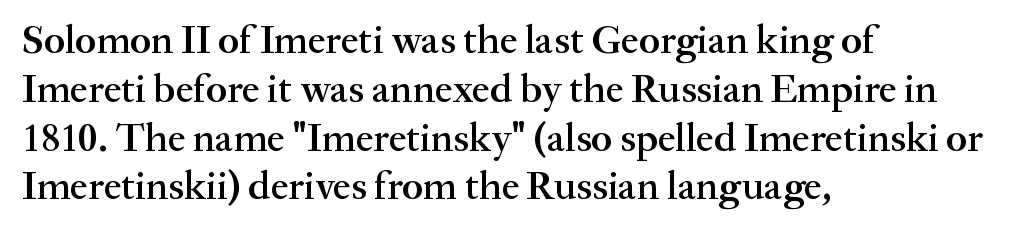
{"serif": "yes", "italic": "no", "bold": "semi", "weight": "semibold", "width": "normal", "stroke_contrast": "medium", "x_height": "small", "monospaced": "no", "underline": "no", "align": "left", "line_spacing_ratio": 1.22, "letter_spacing": "normal", "letter_spacing_em": 0.0, "glyph_px": 40}
